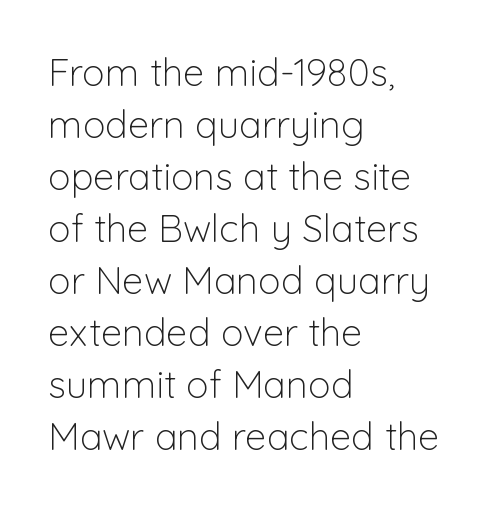
The image shows 38 px light sans-serif type, upright; set left-aligned, normal line spacing (1.37x), normal letter spacing, not underlined; low stroke contrast and a medium x-height.
